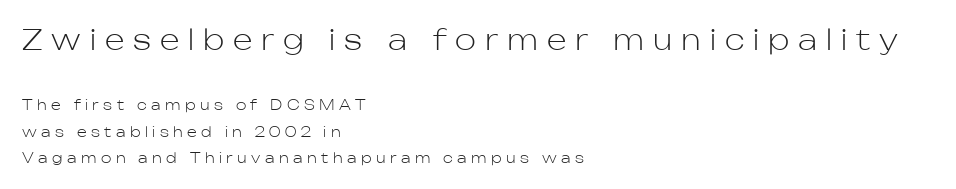
{"serif": "no", "italic": "no", "bold": "no", "weight": "light", "width": "normal", "stroke_contrast": "low", "x_height": "medium", "monospaced": "no", "underline": "no", "align": "left", "line_spacing_ratio": 1.86, "letter_spacing": "wide", "letter_spacing_em": 0.32, "larger_block": "first", "size_ratio": 2.0, "glyph_px": 28}
